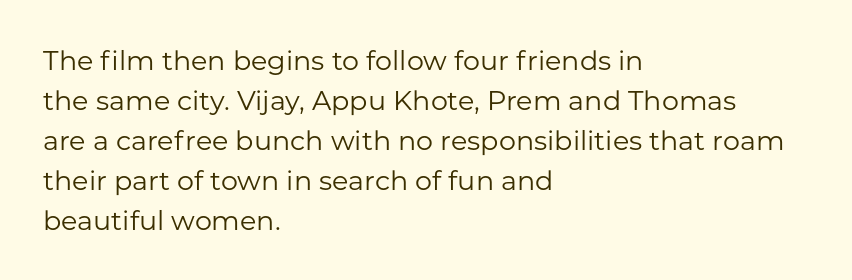
{"italic": "no", "bold": "no", "underline": "no", "align": "left", "line_spacing": "normal", "line_spacing_ratio": 1.48, "letter_spacing": "normal", "letter_spacing_em": 0.0, "glyph_px": 27}
